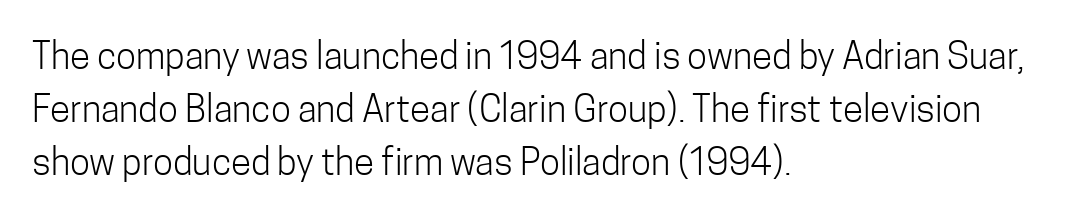
Q: Is the text bold? A: No.
Q: Is the text italic (slanted)? A: No, it is upright.
Q: Is the typeface a serif or a sans-serif typeface? A: Sans-serif.
Q: Is the text underlined? A: No.
Q: How is the paragraph aligned? A: Left-aligned.
Q: Is the spacing between letters normal or unusually wide? A: Normal.
Q: Is the spacing between lines tight, normal or loose? A: Normal.
Q: Width (condensed, normal, or wide)? A: Condensed.
Q: Stroke contrast? A: Low.
Q: x-height? A: Medium.
Q: Monospaced? A: No.
